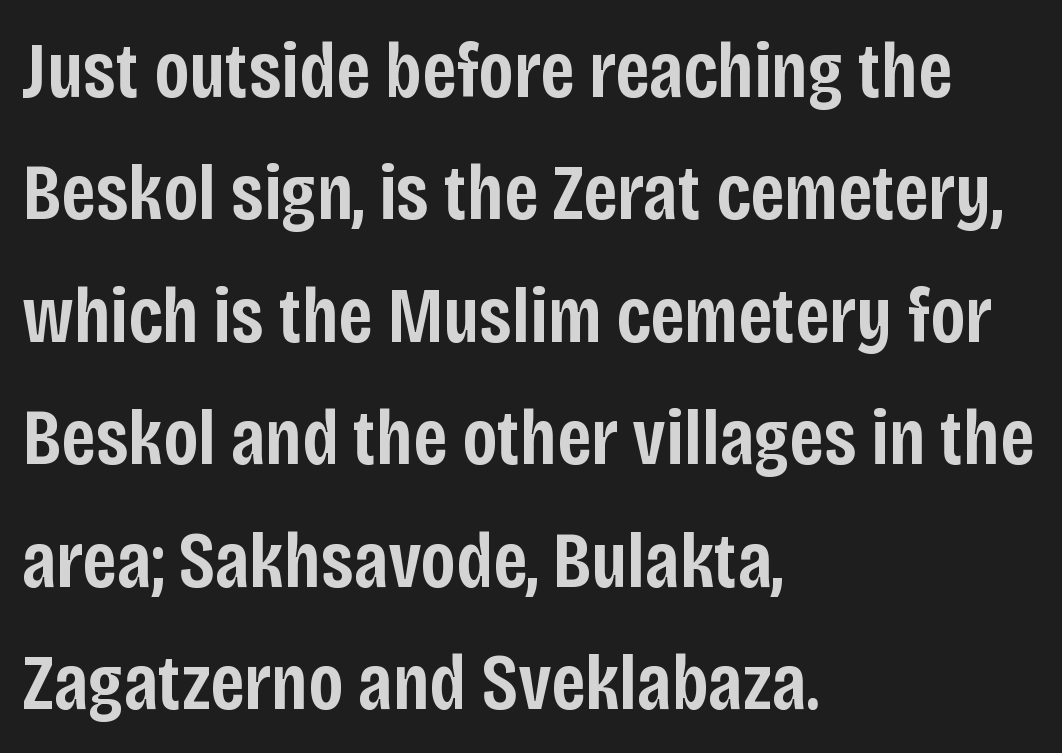
The image shows 80 px semibold, condensed sans-serif type, upright; set left-aligned, normal line spacing (1.53x), normal letter spacing, not underlined; low stroke contrast and a large x-height.
